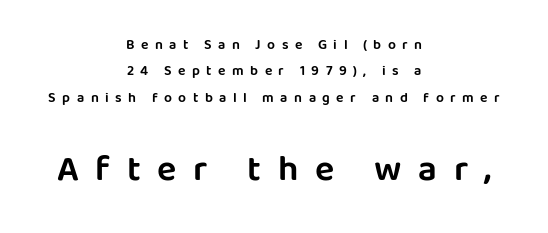
{"serif": "no", "italic": "no", "width": "normal", "stroke_contrast": "low", "x_height": "large", "monospaced": "no", "underline": "no", "align": "center", "line_spacing_ratio": 1.88, "letter_spacing": "wide", "letter_spacing_em": 0.46, "larger_block": "second", "size_ratio": 2.57, "glyph_px": 36}
